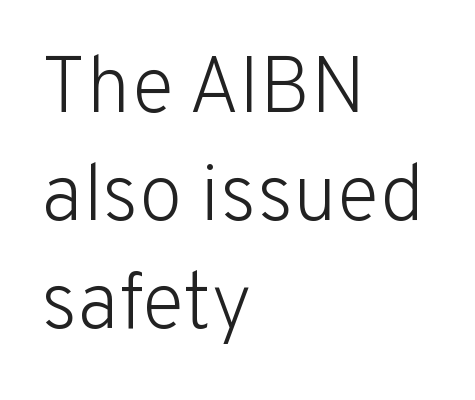
{"serif": "no", "italic": "no", "bold": "no", "weight": "light", "width": "normal", "stroke_contrast": "low", "x_height": "medium", "monospaced": "no", "underline": "no", "align": "left", "line_spacing": "normal", "line_spacing_ratio": 1.35, "letter_spacing": "normal", "letter_spacing_em": 0.0, "glyph_px": 80}
